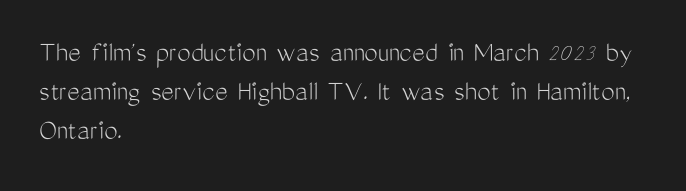
The image shows 30 px light, condensed sans-serif type, upright; set left-aligned, normal line spacing (1.3x), normal letter spacing, not underlined; medium stroke contrast and a medium x-height.
